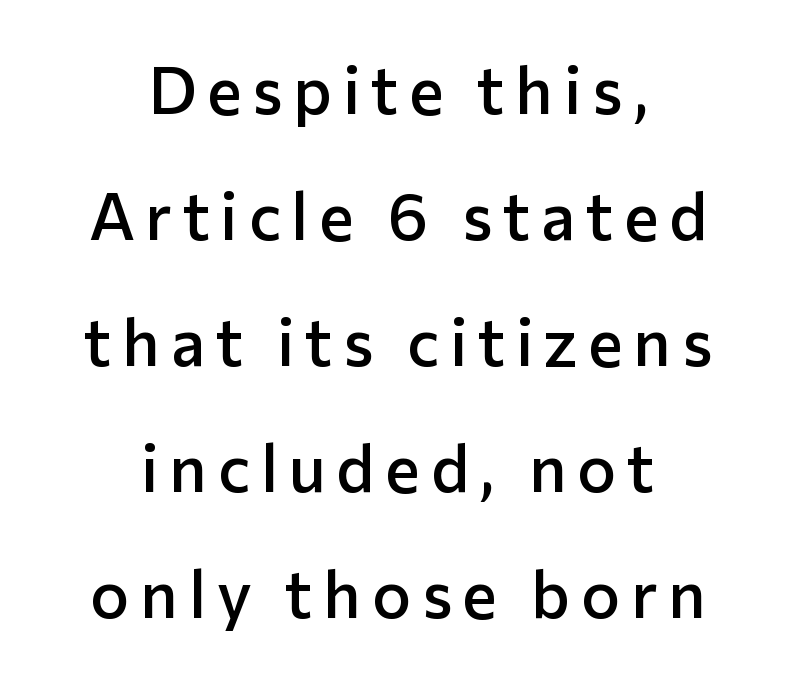
The image shows 66 px semibold sans-serif type, upright; set centered, loose line spacing (1.91x), not underlined; low stroke contrast and a medium x-height.
